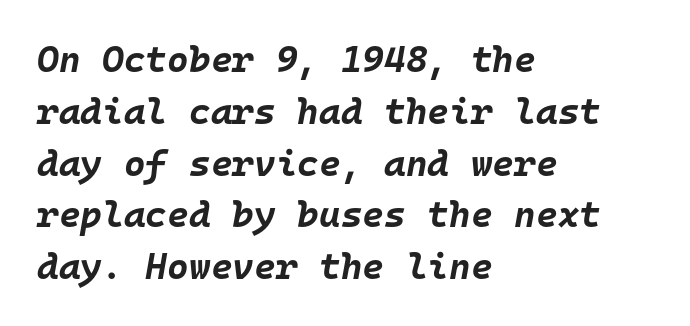
Q: Is the text bold? A: Yes.
Q: Is the text italic (slanted)? A: Yes, it leans right by about 10 degrees.
Q: Is the text underlined? A: No.
Q: How is the paragraph aligned? A: Left-aligned.
Q: Is the spacing between letters normal or unusually wide? A: Normal.
Q: Is the spacing between lines tight, normal or loose? A: Normal.
Q: Width (condensed, normal, or wide)? A: Normal.
Q: Stroke contrast? A: Low.
Q: x-height? A: Large.
Q: Monospaced? A: Yes.
